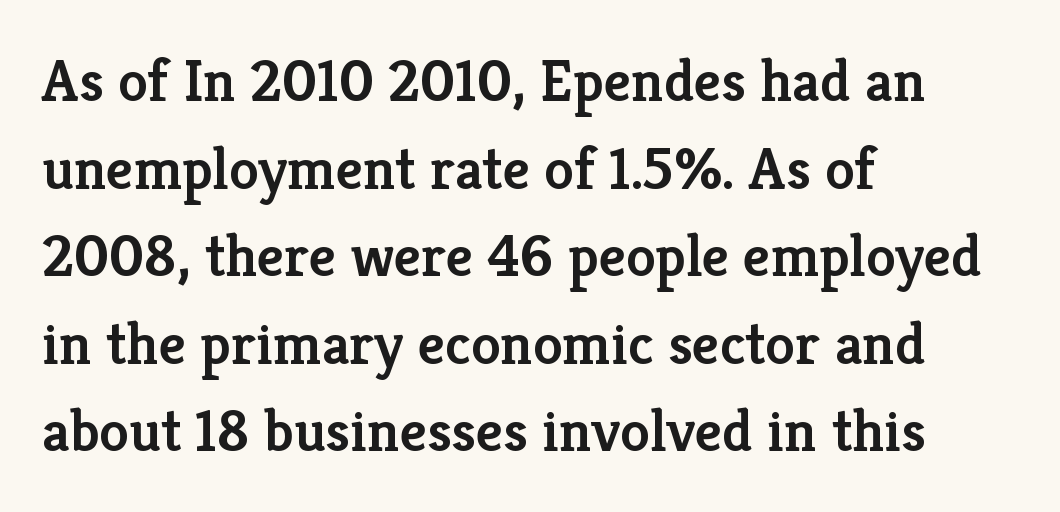
Q: Is the text bold? A: Semi-bold.
Q: Is the text italic (slanted)? A: No, it is upright.
Q: Is the typeface a serif or a sans-serif typeface? A: Serif.
Q: Is the text underlined? A: No.
Q: How is the paragraph aligned? A: Left-aligned.
Q: Is the spacing between letters normal or unusually wide? A: Normal.
Q: Is the spacing between lines tight, normal or loose? A: Normal.
Q: Width (condensed, normal, or wide)? A: Normal.
Q: Stroke contrast? A: Low.
Q: x-height? A: Medium.
Q: Monospaced? A: No.
